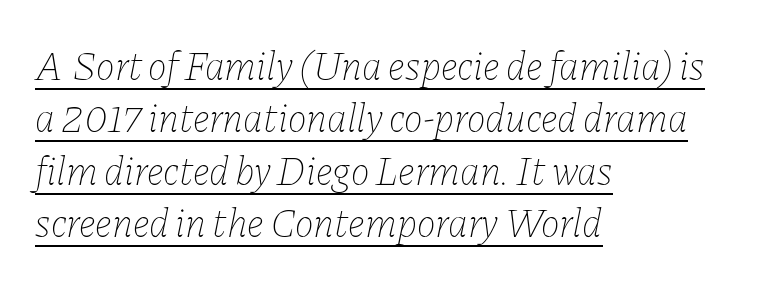
Has an underline been added? It has. These lines were composed using italics. These lines keep a tight, regular rhythm from letter to letter. Here the designer chose a conventional face with non-uniform glyph widths. Successive baselines arrive at the customary interval.
